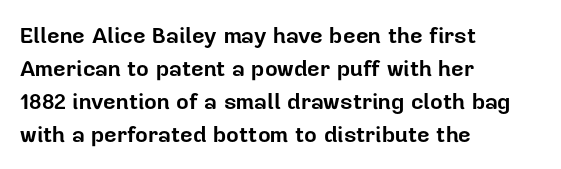
You'd pick this weight for a headline — it's a proper bold. The lettering holds an erect, upright posture throughout. Glance below the letters and you will spot only blank space. Layout note: lines flush left. Characters follow at the spacing the type designer built in. These lines sit exactly where default settings would place them.
